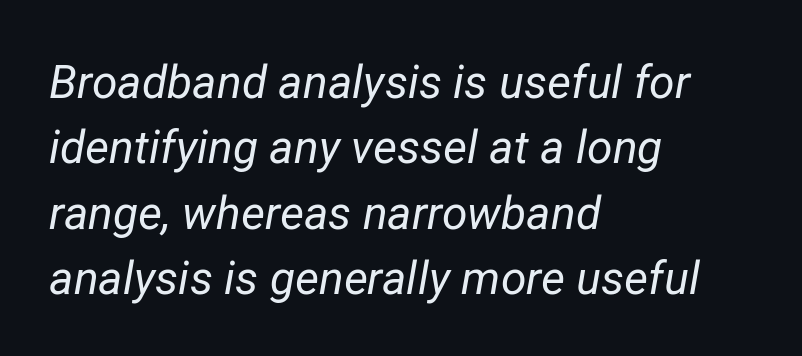
Q: Is the text bold? A: No.
Q: Is the text italic (slanted)? A: Yes, it leans right by about 12 degrees.
Q: Is the text underlined? A: No.
Q: How is the paragraph aligned? A: Left-aligned.
Q: Is the spacing between letters normal or unusually wide? A: Normal.
Q: Is the spacing between lines tight, normal or loose? A: Normal.
Q: Width (condensed, normal, or wide)? A: Normal.
Q: Stroke contrast? A: Low.
Q: x-height? A: Medium.
Q: Monospaced? A: No.
